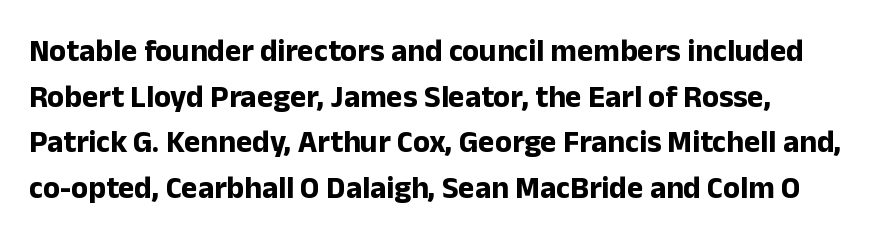
{"serif": "no", "italic": "no", "bold": "yes", "weight": "bold", "width": "normal", "stroke_contrast": "low", "x_height": "medium", "monospaced": "no", "underline": "no", "line_spacing": "normal", "line_spacing_ratio": 1.47, "letter_spacing": "normal", "letter_spacing_em": 0.0, "glyph_px": 31}
